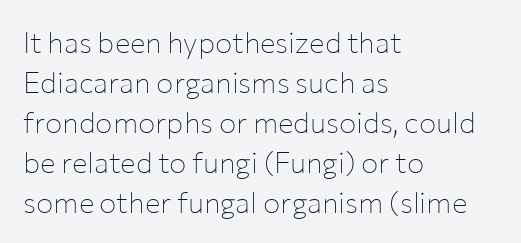
Q: Is the text bold? A: No.
Q: Is the text italic (slanted)? A: No, it is upright.
Q: Is the typeface a serif or a sans-serif typeface? A: Sans-serif.
Q: Is the text underlined? A: No.
Q: How is the paragraph aligned? A: Left-aligned.
Q: Is the spacing between letters normal or unusually wide? A: Normal.
Q: Is the spacing between lines tight, normal or loose? A: Normal.
Q: Width (condensed, normal, or wide)? A: Normal.
Q: Stroke contrast? A: Low.
Q: x-height? A: Medium.
Q: Monospaced? A: No.
